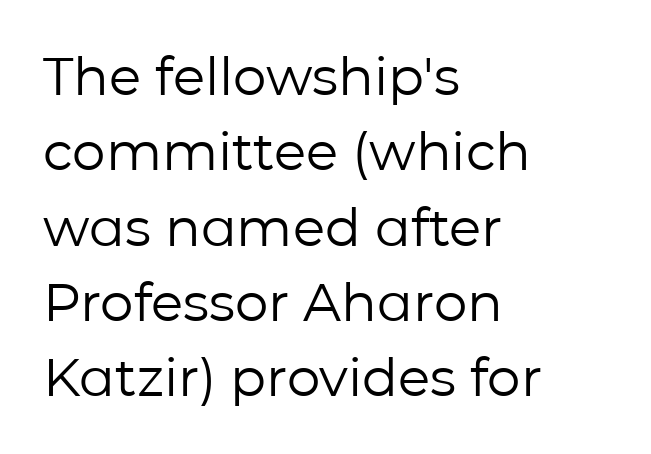
Is this a fixed-width face? No — the glyphs have proportional, varying widths. A typesetter would call this zero additional tracking. Nothing sits at the stroke ends, so this counts as sans-serif. The leading is moderate, giving the passage an even texture.
